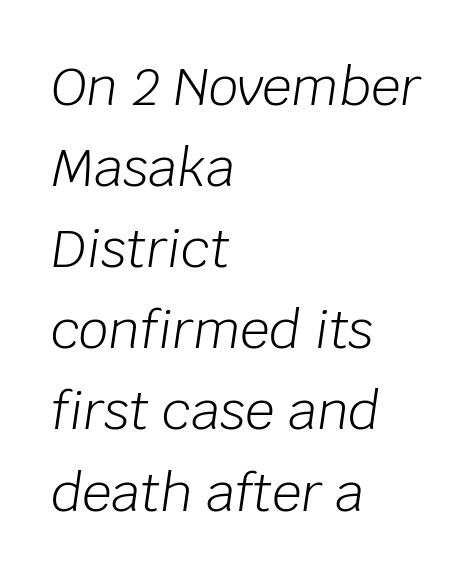
Anything drawn beneath the words? Only blank space. Designer's note — italics engaged. A classic flush-left, rag-right setting is used for this passage. The line-height multiplier appears to be the usual default. The weight tops out at a normal text grade.
